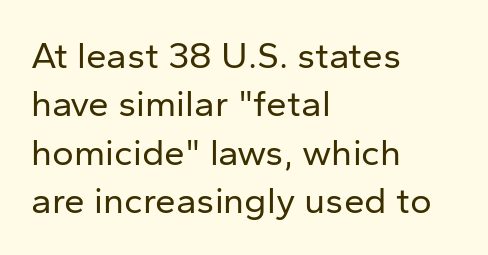
Q: Is the text bold? A: No.
Q: Is the text italic (slanted)? A: No, it is upright.
Q: Is the typeface a serif or a sans-serif typeface? A: Sans-serif.
Q: Is the text underlined? A: No.
Q: How is the paragraph aligned? A: Left-aligned.
Q: Is the spacing between letters normal or unusually wide? A: Normal.
Q: Is the spacing between lines tight, normal or loose? A: Normal.
Q: Width (condensed, normal, or wide)? A: Normal.
Q: Stroke contrast? A: Low.
Q: x-height? A: Medium.
Q: Monospaced? A: No.
